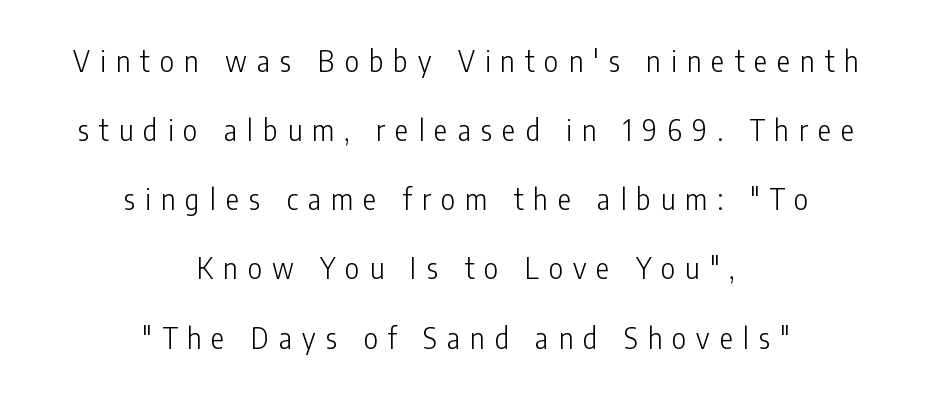
The string is rendered with underlining switched off. These glyphs show unthickened strokes, regular width or finer. The rendering positions every line midway between the sides. A typesetter would mark this as roman, not italic. The rendering uses a large line-height, opening up the rows.
